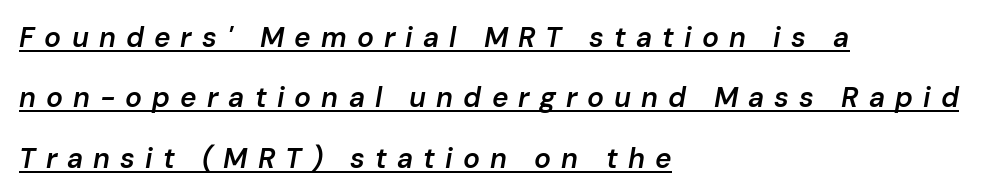
The image shows 28 px semibold type, italic (leaning right); set left-aligned, loose line spacing (2.16x), unusually wide letter spacing (+0.36 em), underlined; low stroke contrast and a medium x-height.
